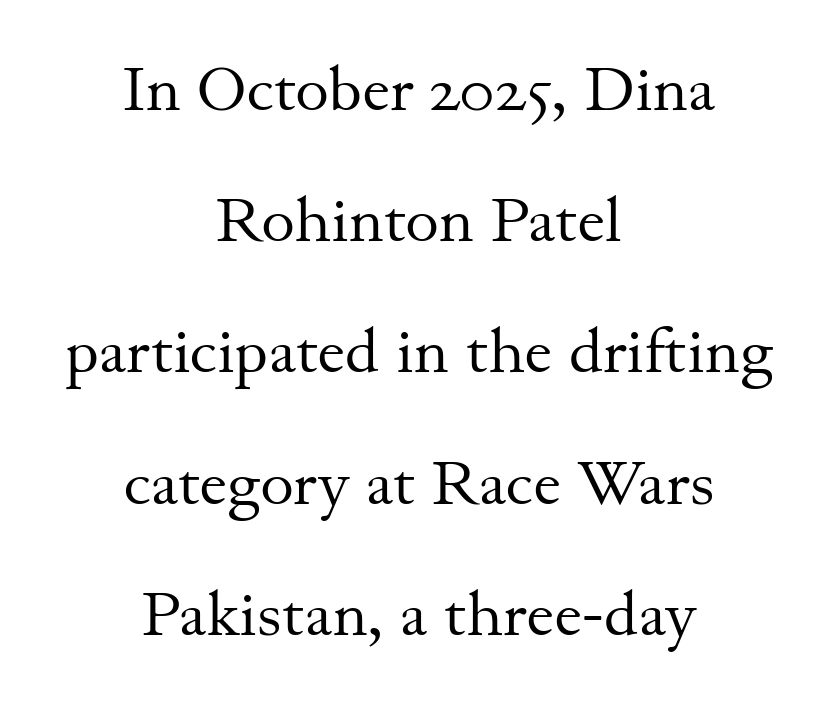
The image shows 64 px regular-weight serif type, upright; set centered, loose line spacing (2.05x), normal letter spacing, not underlined; medium stroke contrast and a small x-height.
